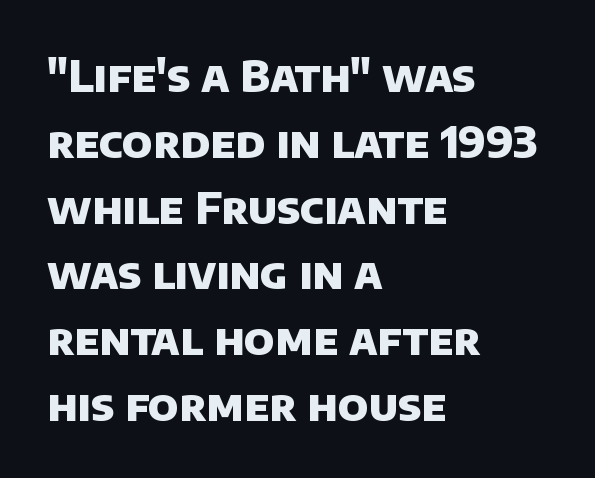
{"serif": "no", "bold": "yes", "weight": "heavy", "width": "normal", "stroke_contrast": "low", "x_height": "large", "monospaced": "no", "underline": "no", "align": "left", "line_spacing": "normal", "line_spacing_ratio": 1.53, "letter_spacing": "normal", "letter_spacing_em": 0.0, "glyph_px": 43}
